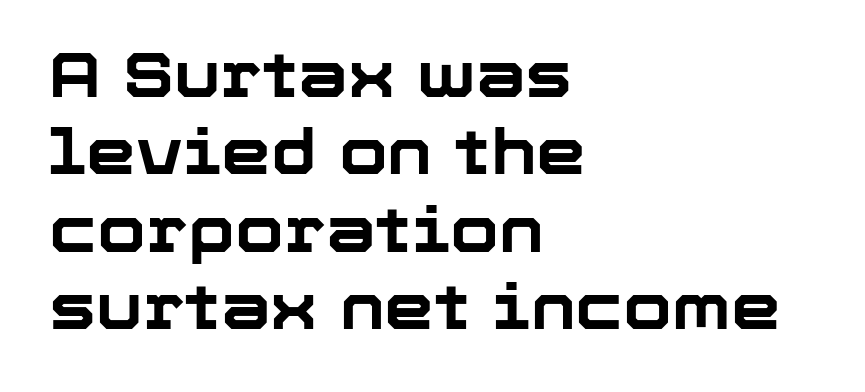
The image shows 63 px bold sans-serif type, upright; set left-aligned, line spacing 1.23x, normal letter spacing, not underlined; low stroke contrast and a medium x-height.
